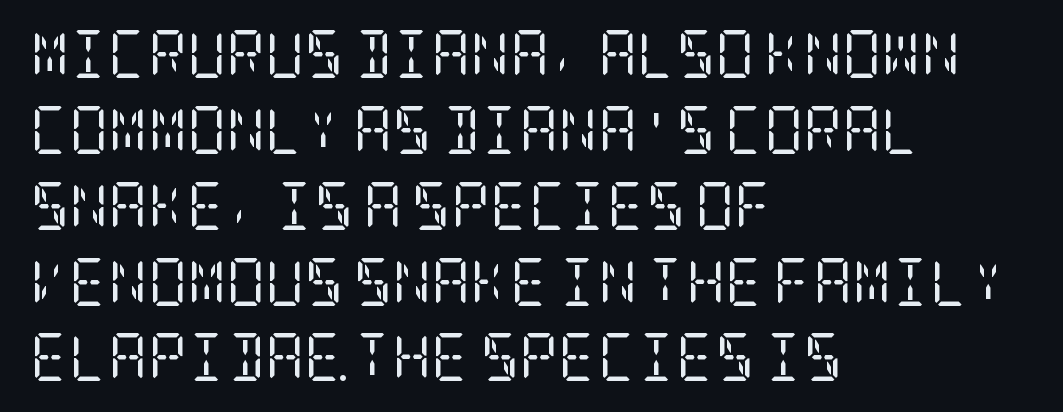
Are there feet on the stems? There are — it's a serif. The passage is arranged the way most books set body copy — flush left. Observe the ordinary spacing: letters are neighbours, not strangers. Bare-footed words on every line. The letters stand upright; this is a roman face. Quick note: interline space is typical.
